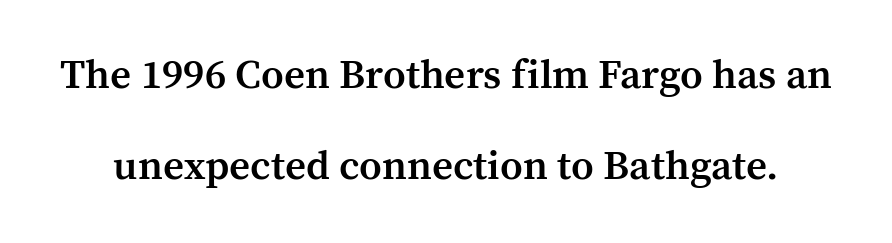
{"serif": "yes", "italic": "no", "bold": "semi", "weight": "semibold", "width": "normal", "stroke_contrast": "medium", "x_height": "medium", "monospaced": "no", "underline": "no", "line_spacing": "loose", "line_spacing_ratio": 2.21, "letter_spacing": "normal", "letter_spacing_em": 0.0, "glyph_px": 41}
